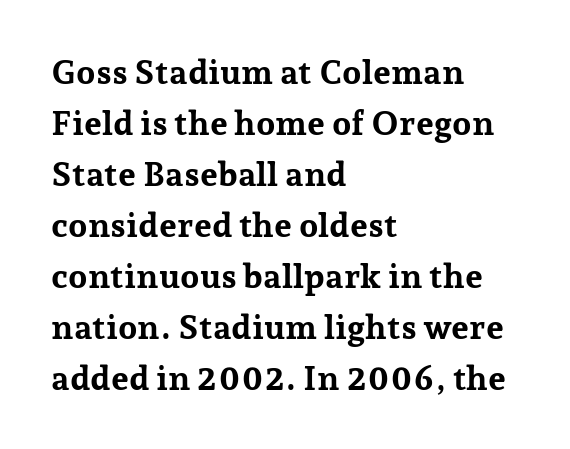
{"serif": "yes", "italic": "no", "bold": "yes", "weight": "bold", "width": "normal", "stroke_contrast": "low", "x_height": "medium", "monospaced": "no", "underline": "no", "align": "left", "line_spacing": "normal", "line_spacing_ratio": 1.5, "letter_spacing": "normal", "letter_spacing_em": 0.0, "glyph_px": 34}
